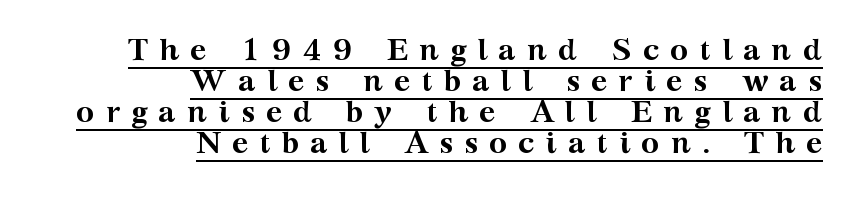
Summary of weight: heavy, a full bold. Leading: reduced. Is there any slant? The stems are plumb. You could only call the tracking loose — the letters float apart.
